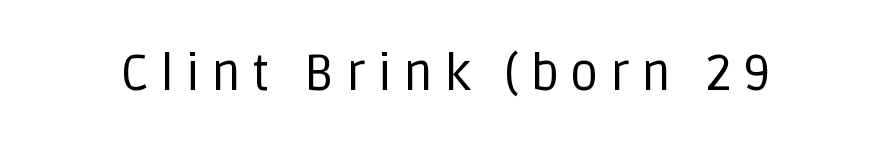
Q: Is the text bold? A: No.
Q: Is the text italic (slanted)? A: No, it is upright.
Q: Is the typeface a serif or a sans-serif typeface? A: Sans-serif.
Q: Is the text underlined? A: No.
Q: Is the spacing between letters normal or unusually wide? A: Unusually wide.
Q: Width (condensed, normal, or wide)? A: Normal.
Q: Stroke contrast? A: Low.
Q: x-height? A: Large.
Q: Monospaced? A: No.
